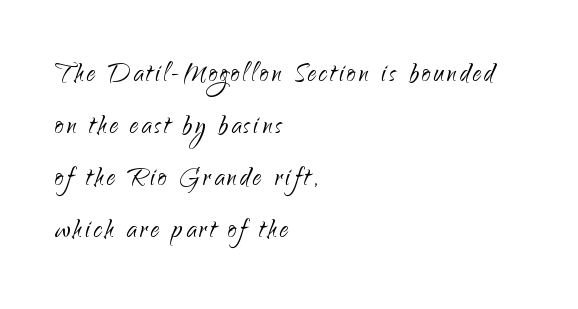
Descenders are the only things crossing below the line. The strokes are not fattened; the text isn't bold. Short and long lines alike share a common starting point at left. This sample keeps an unexceptional amount of space between lines.
